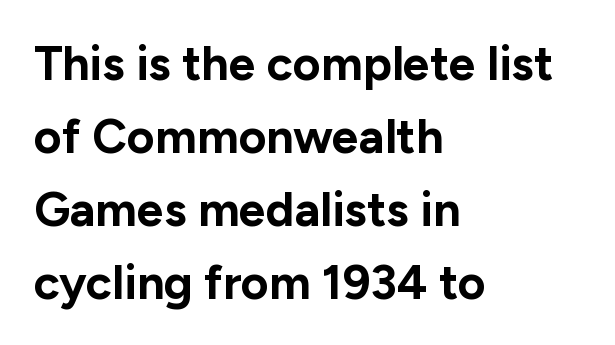
Think of a printed novel: that variable character pitch is what you see here. Rule under the text: the space is simply empty. The type is set solid horizontally, with unmodified tracking. Notice how thick the strokes are: this is what a full bold looks like.
